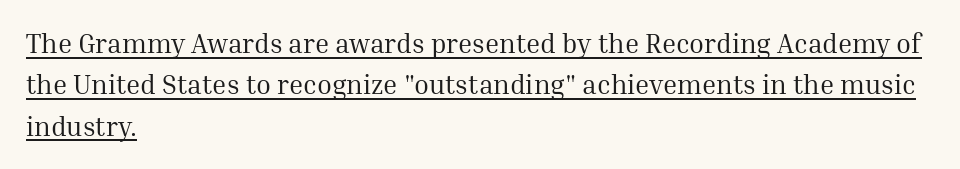
The image shows 27 px text type, upright; set left-aligned, normal line spacing (1.53x), normal letter spacing, underlined.
